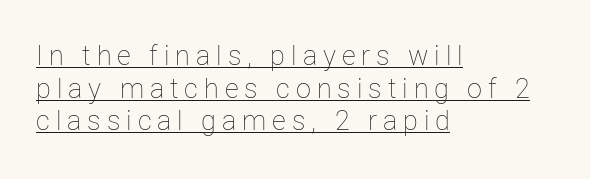
The image shows 27 px text type, upright; set left-aligned, line spacing 1.21x, unusually wide letter spacing (+0.22 em), underlined.
